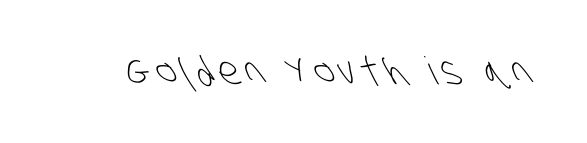
The image shows 38 px light, condensed sans-serif type; set not underlined; low stroke contrast and a large x-height.
